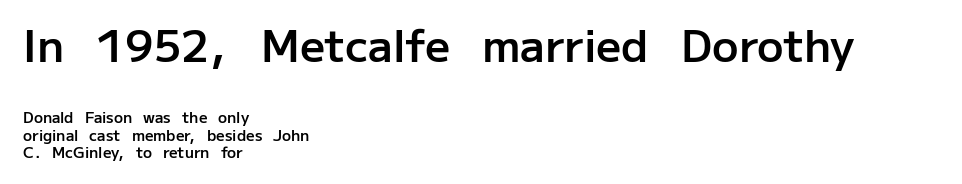
{"serif": "no", "italic": "no", "bold": "semi", "weight": "semibold", "width": "normal", "stroke_contrast": "low", "x_height": "medium", "monospaced": "no", "underline": "no", "align": "left", "line_spacing_ratio": 1.16, "letter_spacing": "normal", "letter_spacing_em": 0.0, "larger_block": "first", "size_ratio": 2.93, "glyph_px": 44}
